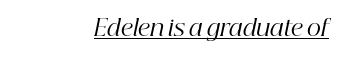
The image shows 22 px text type, italic (leaning right); set normal letter spacing, underlined.
